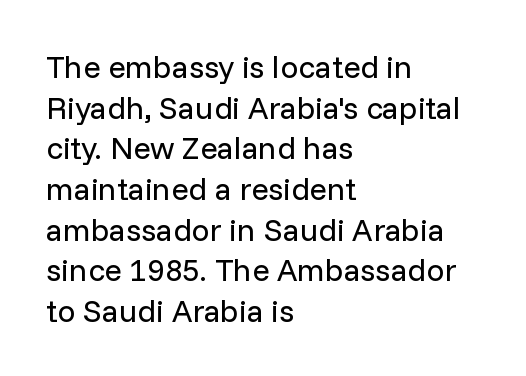
The image shows 32 px regular-weight sans-serif type, upright; set left-aligned, normal line spacing (1.27x), normal letter spacing, not underlined; low stroke contrast and a medium x-height.
